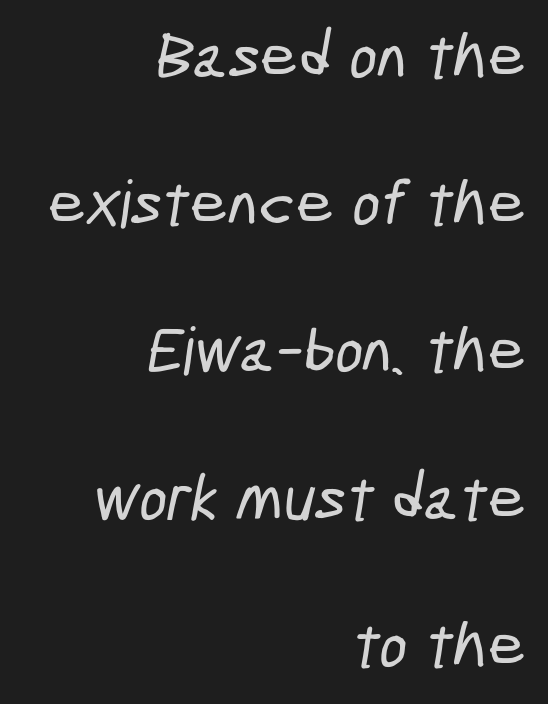
You could fit nearly another row in the gap between these rows. Rule under the text: the space is simply empty. A typesetter would call this zero additional tracking. This sample has the flowing, uneven cadence of proportional lettering.
